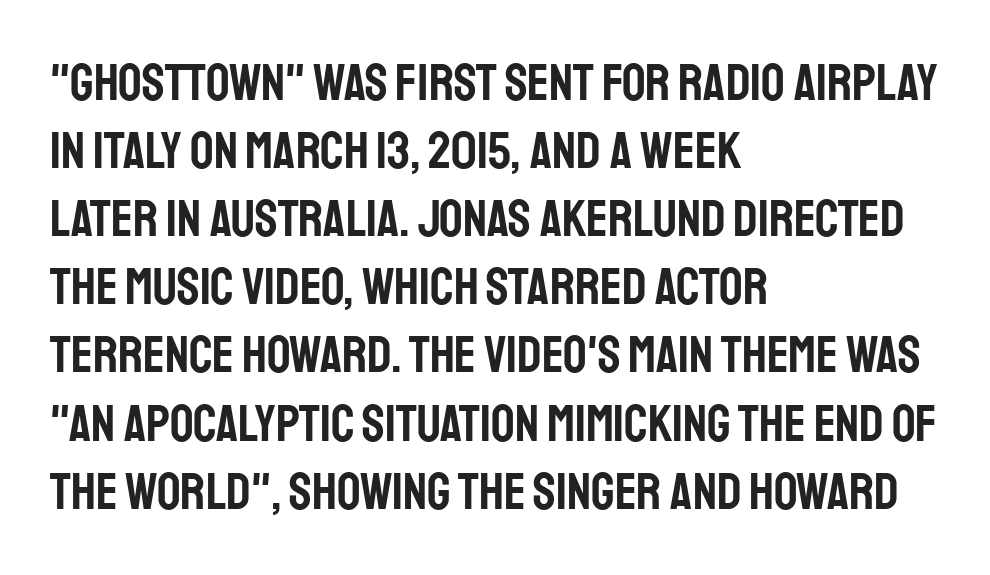
Q: Is the text italic (slanted)? A: No, it is upright.
Q: Is the typeface a serif or a sans-serif typeface? A: Sans-serif.
Q: Is the text underlined? A: No.
Q: How is the paragraph aligned? A: Left-aligned.
Q: Is the spacing between letters normal or unusually wide? A: Normal.
Q: Is the spacing between lines tight, normal or loose? A: Normal.
Q: Width (condensed, normal, or wide)? A: Condensed.
Q: Stroke contrast? A: Low.
Q: x-height? A: Large.
Q: Monospaced? A: No.
